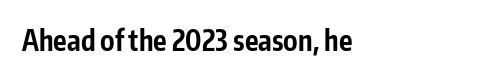
Is this a fixed-width face? No — the glyphs have proportional, varying widths. The face used here has the dense, thick strokes of a bold. The passage shown is not underscored anywhere. Examine the stroke ends and you'll find no serifs.
